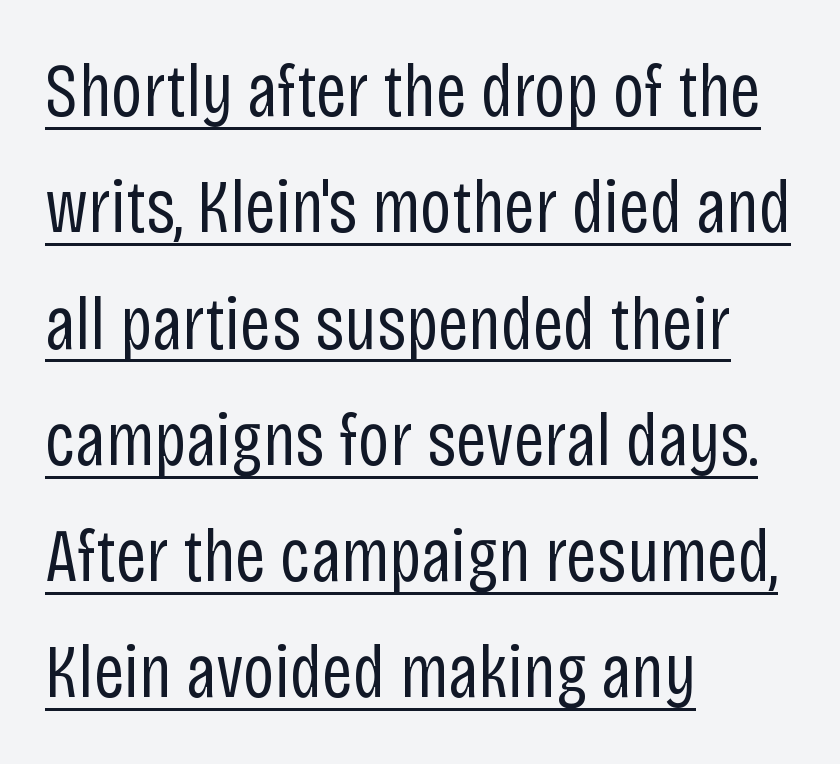
Q: Is the text bold? A: No.
Q: Is the text italic (slanted)? A: No, it is upright.
Q: Is the typeface a serif or a sans-serif typeface? A: Sans-serif.
Q: Is the text underlined? A: Yes.
Q: How is the paragraph aligned? A: Left-aligned.
Q: Is the spacing between letters normal or unusually wide? A: Normal.
Q: Is the spacing between lines tight, normal or loose? A: Normal.
Q: Width (condensed, normal, or wide)? A: Condensed.
Q: Stroke contrast? A: Low.
Q: x-height? A: Large.
Q: Monospaced? A: No.
